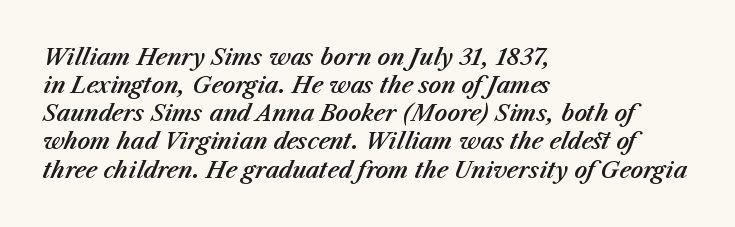
{"italic": "yes", "lean": "right", "slant_degrees": 23, "underline": "no", "align": "left", "line_spacing": "normal", "line_spacing_ratio": 1.28, "letter_spacing": "normal", "letter_spacing_em": 0.0, "glyph_px": 22}
